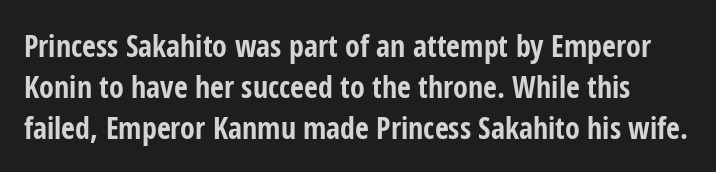
Q: Is the text bold? A: Yes.
Q: Is the text italic (slanted)? A: No, it is upright.
Q: Is the typeface a serif or a sans-serif typeface? A: Sans-serif.
Q: Is the text underlined? A: No.
Q: Is the spacing between letters normal or unusually wide? A: Normal.
Q: Is the spacing between lines tight, normal or loose? A: Normal.
Q: Width (condensed, normal, or wide)? A: Condensed.
Q: Stroke contrast? A: Low.
Q: x-height? A: Medium.
Q: Monospaced? A: No.
